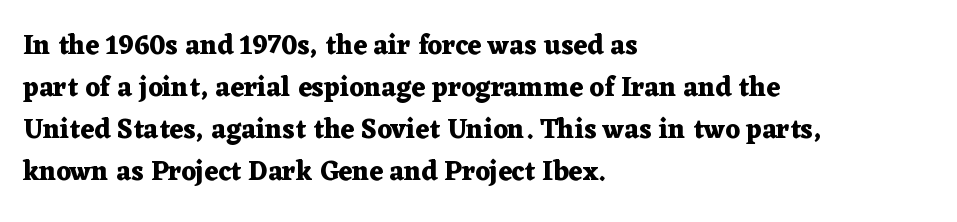
Q: Is the text bold? A: Yes.
Q: Is the text italic (slanted)? A: No, it is upright.
Q: Is the text underlined? A: No.
Q: How is the paragraph aligned? A: Left-aligned.
Q: Is the spacing between letters normal or unusually wide? A: Normal.
Q: Is the spacing between lines tight, normal or loose? A: Normal.
